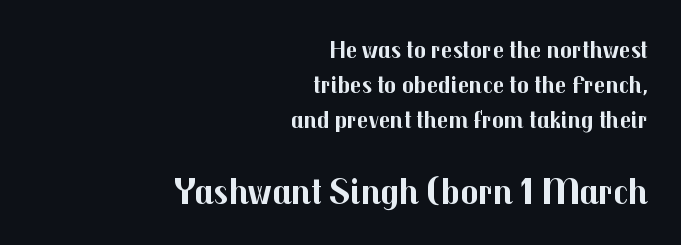
The image shows 37 px bold sans-serif type, upright; set right-aligned, normal line spacing (1.4x), normal letter spacing, not underlined; the second (bottom) block is 1.48x larger; medium stroke contrast and a medium x-height.
